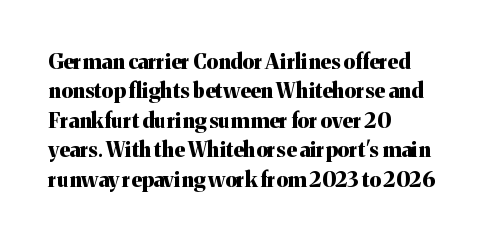
{"italic": "no", "bold": "yes", "underline": "no", "align": "left", "line_spacing": "normal", "line_spacing_ratio": 1.4, "letter_spacing": "normal", "letter_spacing_em": 0.0, "glyph_px": 21}
